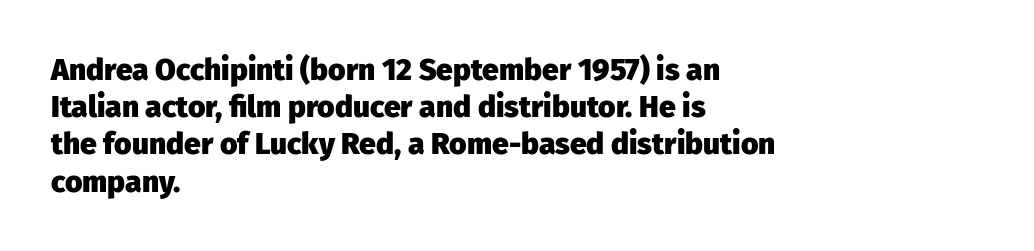
The image shows 30 px heavy sans-serif type, upright; set left-aligned, line spacing 1.24x, normal letter spacing, not underlined; low stroke contrast and a medium x-height.
